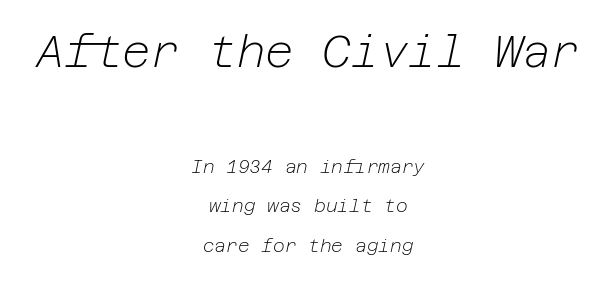
Q: Is the text bold? A: No.
Q: Is the text italic (slanted)? A: Yes, it leans right by about 12 degrees.
Q: Is the text underlined? A: No.
Q: How is the paragraph aligned? A: Centered.
Q: Is the spacing between letters normal or unusually wide? A: Normal.
Q: Is the spacing between lines tight, normal or loose? A: Loose.
Q: Which block of text is set in a larger size, the first (top) or the second (bottom)? A: The first (top) one.
Q: Width (condensed, normal, or wide)? A: Normal.
Q: Stroke contrast? A: Low.
Q: x-height? A: Medium.
